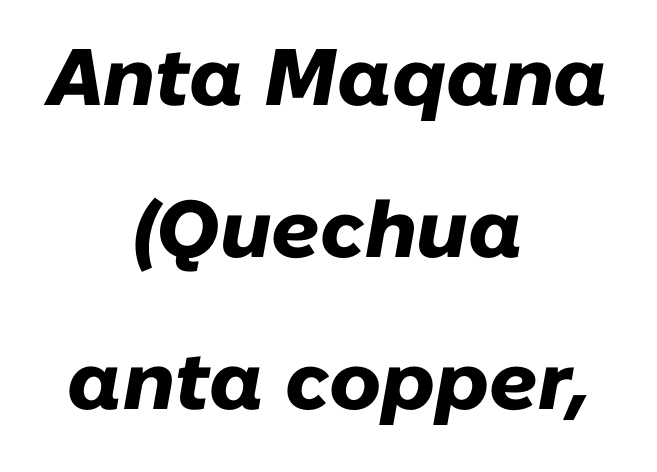
The image shows 80 px heavy type, italic (leaning right); set centered, loose line spacing (1.9x), normal letter spacing, not underlined; low stroke contrast and a medium x-height.
